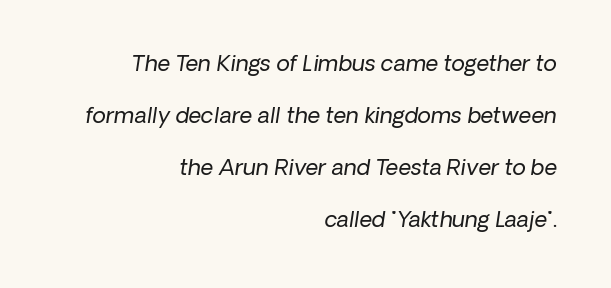
Decoration check: the copy has no underline. Heaviness? Minimal to ordinary, like unemphasized prose. Caption: multi-line text, flush right, ragged left. The leading is generous, giving the passage an open texture. The gaps between neighbouring characters are ordinary and unremarkable.
